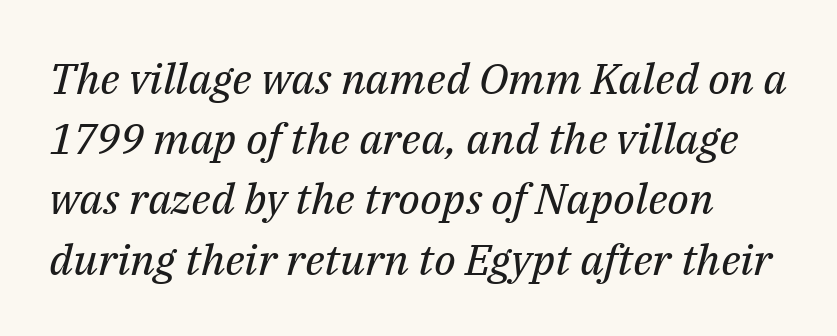
The image shows 43 px regular-weight serif type, italic (leaning right); set normal line spacing (1.4x), normal letter spacing, not underlined; medium stroke contrast and a medium x-height.
